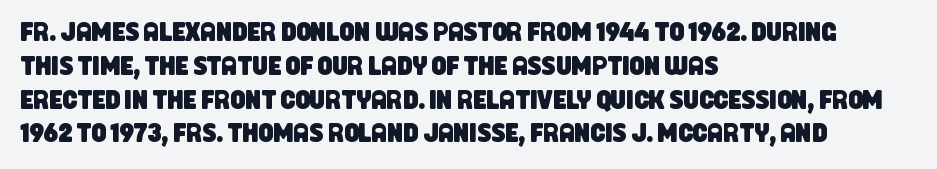
The horizontal fit of the characters is conventional and even. Visually the block forms a straight wall on the left and a jagged coastline on the right. The baseline area is clear. Vertically, the passage feels balanced, rows spaced as you'd expect.
